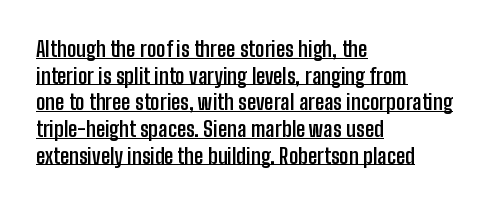
{"italic": "no", "bold": "yes", "underline": "yes", "align": "left", "line_spacing": "normal", "line_spacing_ratio": 1.27, "letter_spacing": "normal", "letter_spacing_em": 0.0, "glyph_px": 21}
